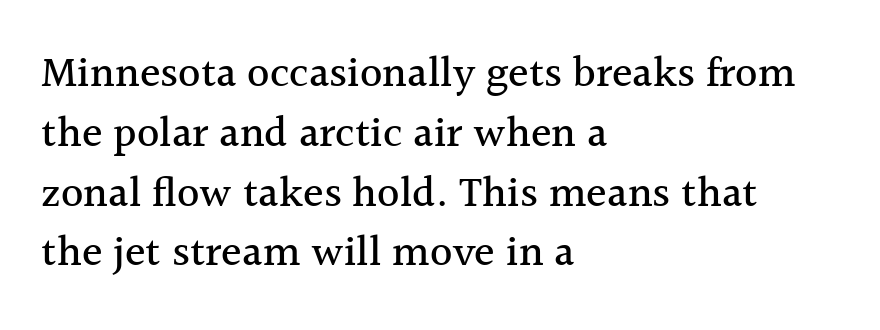
The image shows 43 px serif type, upright; set left-aligned, normal line spacing (1.39x), normal letter spacing, not underlined; a medium x-height.
